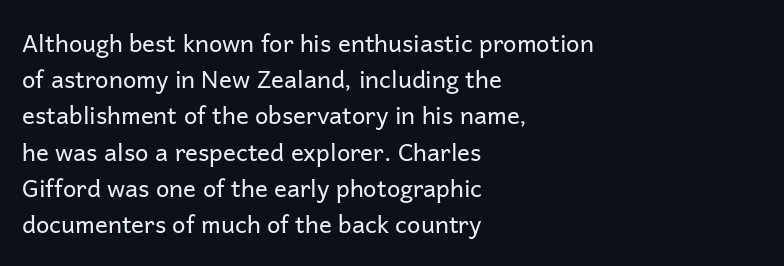
Q: Is the text bold? A: No.
Q: Is the text italic (slanted)? A: No, it is upright.
Q: Is the text underlined? A: No.
Q: How is the paragraph aligned? A: Left-aligned.
Q: Is the spacing between letters normal or unusually wide? A: Normal.
Q: Is the spacing between lines tight, normal or loose? A: Normal.
